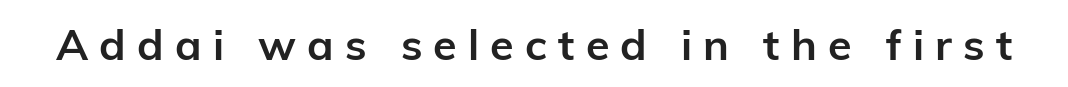
What kind of face is this? One without serifs — a sans. The type sits square on the baseline with zero lean. On the weight axis this lands at bold, roughly 700. In terms of letterspacing, this is a distinctly airy, spread setting. The space beneath each line is pristine and unruled. This sample has the flowing, uneven cadence of proportional lettering.
